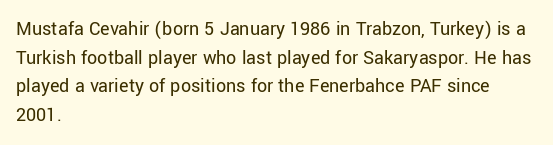
The image shows 20 px text type, upright; set left-aligned, normal line spacing (1.43x), normal letter spacing, not underlined.
